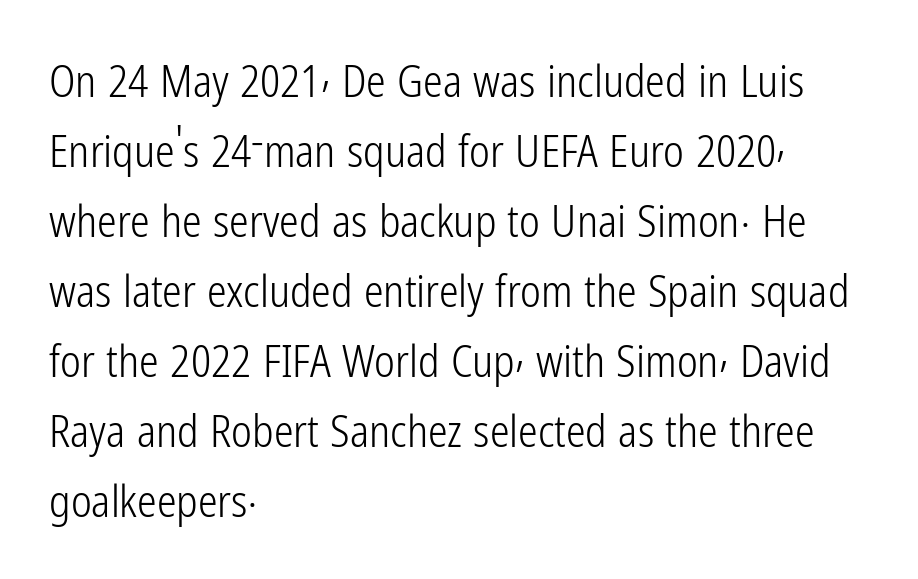
Q: Is the text bold? A: No.
Q: Is the text italic (slanted)? A: No, it is upright.
Q: Is the typeface a serif or a sans-serif typeface? A: Sans-serif.
Q: Is the text underlined? A: No.
Q: How is the paragraph aligned? A: Left-aligned.
Q: Is the spacing between letters normal or unusually wide? A: Normal.
Q: Is the spacing between lines tight, normal or loose? A: Normal.
Q: Width (condensed, normal, or wide)? A: Condensed.
Q: Stroke contrast? A: Low.
Q: x-height? A: Medium.
Q: Monospaced? A: No.
